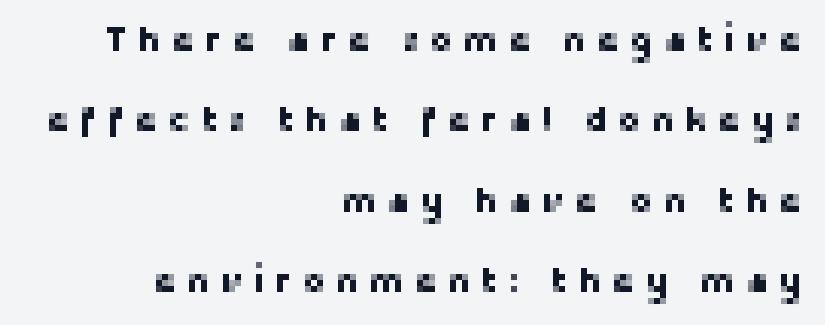
Q: Is the text italic (slanted)? A: No, it is upright.
Q: Is the typeface a serif or a sans-serif typeface? A: Sans-serif.
Q: Is the text underlined? A: No.
Q: How is the paragraph aligned? A: Right-aligned.
Q: Is the spacing between letters normal or unusually wide? A: Unusually wide.
Q: Is the spacing between lines tight, normal or loose? A: Loose.
Q: Width (condensed, normal, or wide)? A: Normal.
Q: Stroke contrast? A: Low.
Q: x-height? A: Medium.
Q: Monospaced? A: No.
